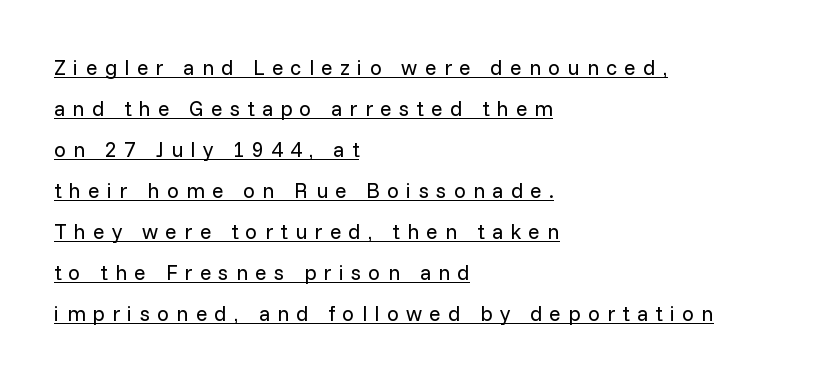
The image shows 21 px text type, upright; set left-aligned, loose line spacing (1.95x), unusually wide letter spacing (+0.35 em), underlined.
